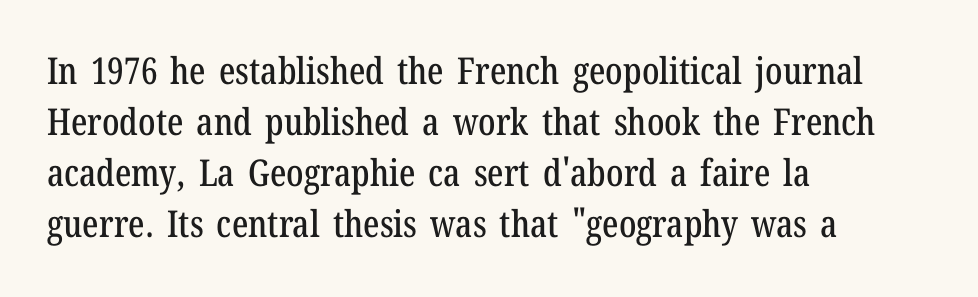
Q: Is the text italic (slanted)? A: No, it is upright.
Q: Is the typeface a serif or a sans-serif typeface? A: Serif.
Q: Is the text underlined? A: No.
Q: How is the paragraph aligned? A: Left-aligned.
Q: Is the spacing between letters normal or unusually wide? A: Normal.
Q: Is the spacing between lines tight, normal or loose? A: Normal.
Q: Width (condensed, normal, or wide)? A: Condensed.
Q: Stroke contrast? A: Low.
Q: x-height? A: Medium.
Q: Monospaced? A: No.
